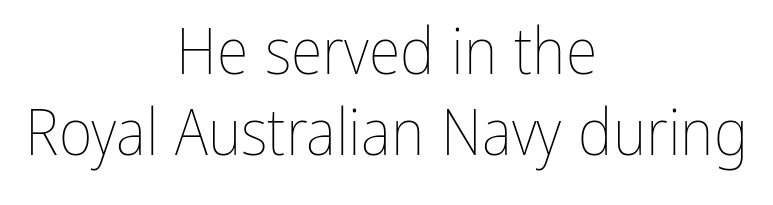
Baseline-to-baseline distance is the conventional proportion of letter height. In terms of posture, this sample is upright. The strip under each line holds only bare page. Summary of weight: not heavy and not bold. Spacing verdict: proportional, widths tailored to each character. Tracking here is standard; glyphs follow each other at the usual distance.
